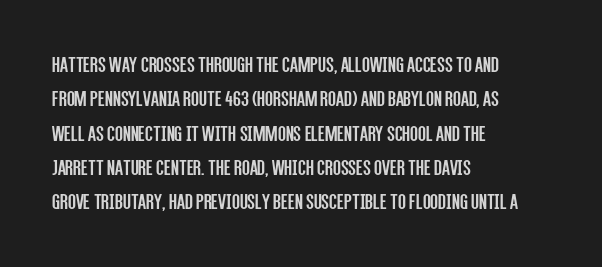
The image shows 23 px text type, upright; set left-aligned, normal line spacing (1.49x), normal letter spacing, not underlined.
